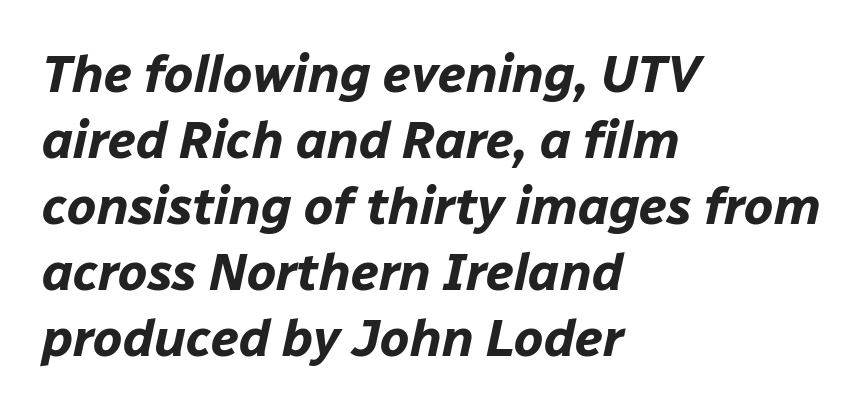
The image shows 52 px bold type, italic (leaning right); set left-aligned, normal line spacing (1.27x), normal letter spacing, not underlined; low stroke contrast and a medium x-height.
